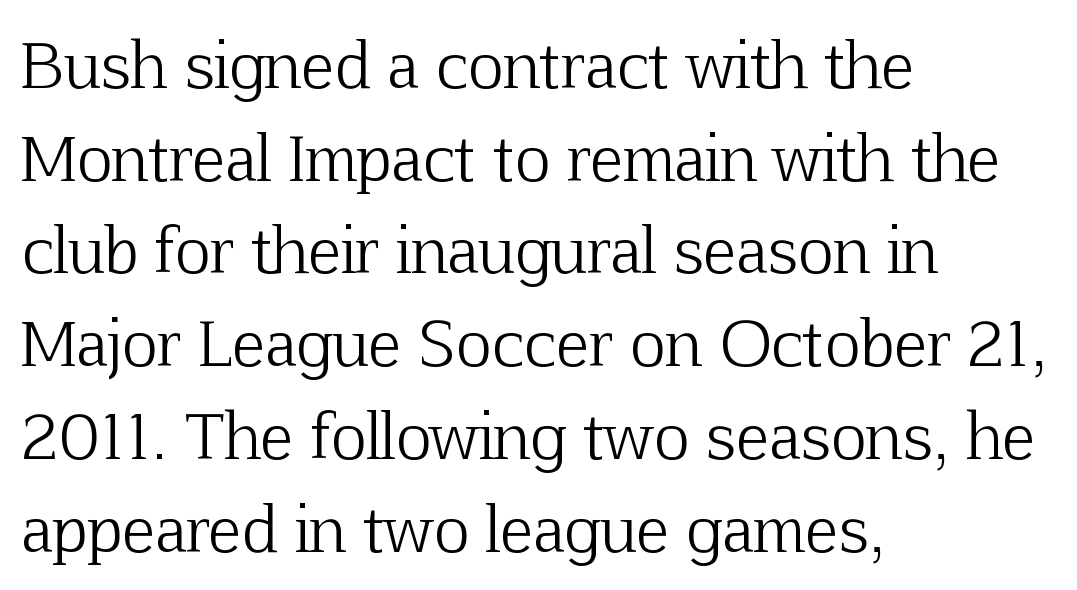
Q: Is the text bold? A: No.
Q: Is the text italic (slanted)? A: No, it is upright.
Q: Is the typeface a serif or a sans-serif typeface? A: Serif.
Q: Is the text underlined? A: No.
Q: How is the paragraph aligned? A: Left-aligned.
Q: Is the spacing between letters normal or unusually wide? A: Normal.
Q: Is the spacing between lines tight, normal or loose? A: Normal.
Q: Width (condensed, normal, or wide)? A: Normal.
Q: Stroke contrast? A: Low.
Q: x-height? A: Medium.
Q: Monospaced? A: No.
